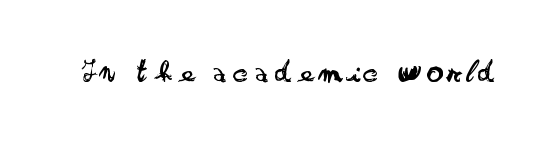
The image shows 33 px regular-weight, wide sans-serif type, upright; set not underlined; low stroke contrast and a small x-height.
